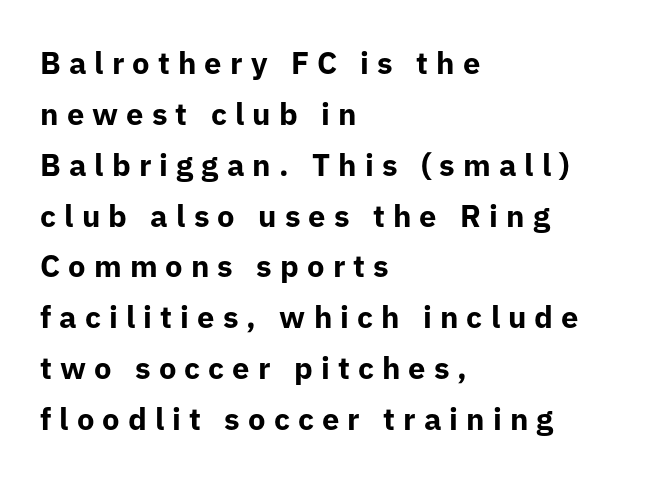
The image shows 31 px bold sans-serif type, upright; set left-aligned, normal line spacing (1.64x), unusually wide letter spacing (+0.26 em), not underlined; low stroke contrast and a medium x-height.
